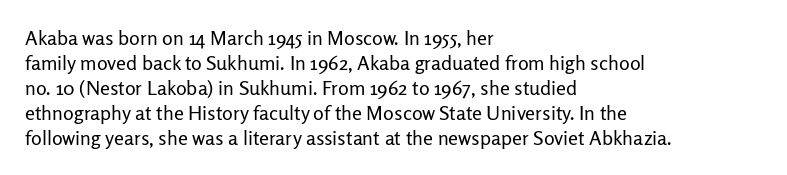
Q: Is the text bold? A: No.
Q: Is the text italic (slanted)? A: No, it is upright.
Q: Is the text underlined? A: No.
Q: How is the paragraph aligned? A: Left-aligned.
Q: Is the spacing between letters normal or unusually wide? A: Normal.
Q: Is the spacing between lines tight, normal or loose? A: Normal.
